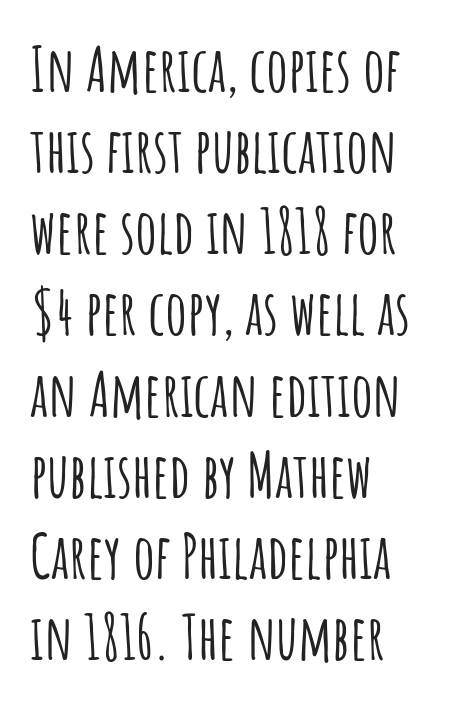
{"serif": "no", "italic": "no", "width": "condensed", "stroke_contrast": "low", "x_height": "large", "monospaced": "no", "underline": "no", "align": "left", "line_spacing": "normal", "line_spacing_ratio": 1.33, "letter_spacing": "normal", "letter_spacing_em": 0.0, "glyph_px": 61}
